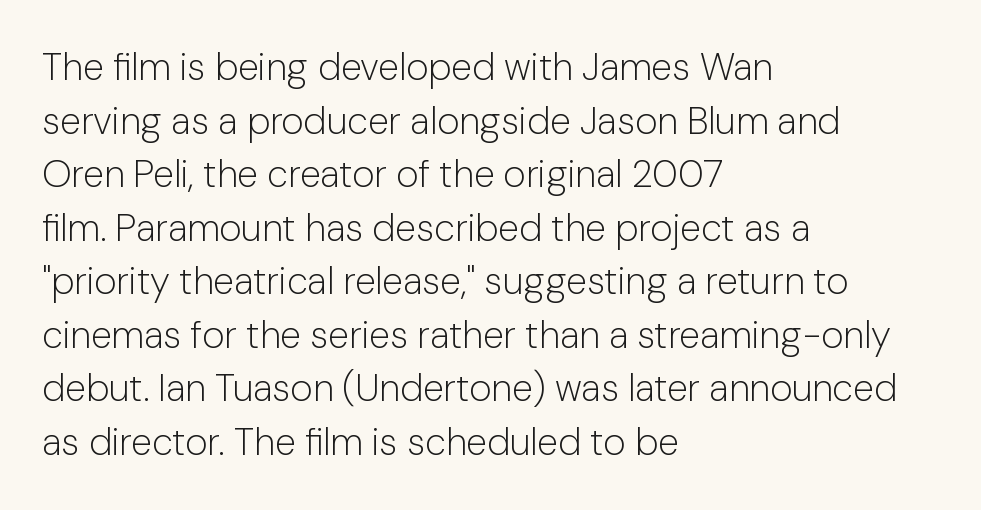
Q: Is the text bold? A: No.
Q: Is the text italic (slanted)? A: No, it is upright.
Q: Is the typeface a serif or a sans-serif typeface? A: Sans-serif.
Q: Is the text underlined? A: No.
Q: How is the paragraph aligned? A: Left-aligned.
Q: Is the spacing between letters normal or unusually wide? A: Normal.
Q: Is the spacing between lines tight, normal or loose? A: Normal.
Q: Width (condensed, normal, or wide)? A: Normal.
Q: Stroke contrast? A: Low.
Q: x-height? A: Medium.
Q: Monospaced? A: No.
